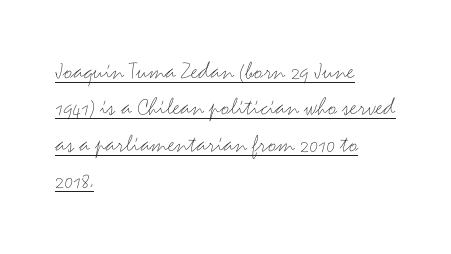
Q: Is the text bold? A: No.
Q: Is the text italic (slanted)? A: Yes.
Q: Is the text underlined? A: Yes.
Q: How is the paragraph aligned? A: Left-aligned.
Q: Is the spacing between letters normal or unusually wide? A: Normal.
Q: Is the spacing between lines tight, normal or loose? A: Normal.
